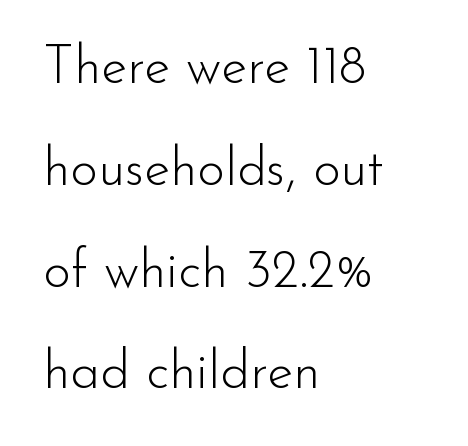
The image shows 53 px light sans-serif type, upright; set left-aligned, loose line spacing (1.92x), normal letter spacing, not underlined; low stroke contrast and a small x-height.
